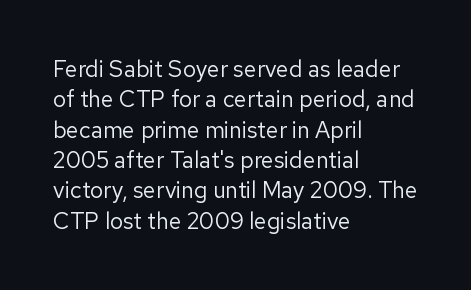
The space directly below the letters is spotless. Caption: standard tracking, unaltered. Vertically, the passage feels balanced, rows spaced as you'd expect. Does the lettering tilt? It doesn't — this is upright.
